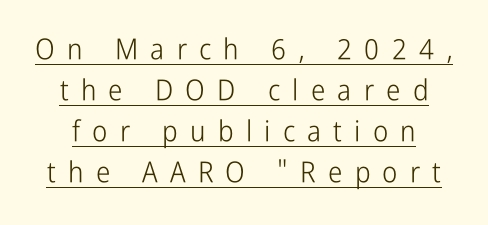
{"serif": "no", "italic": "no", "bold": "no", "weight": "light", "width": "condensed", "stroke_contrast": "low", "x_height": "medium", "monospaced": "no", "underline": "yes", "line_spacing": "normal", "line_spacing_ratio": 1.41, "letter_spacing": "wide", "letter_spacing_em": 0.42, "glyph_px": 29}
